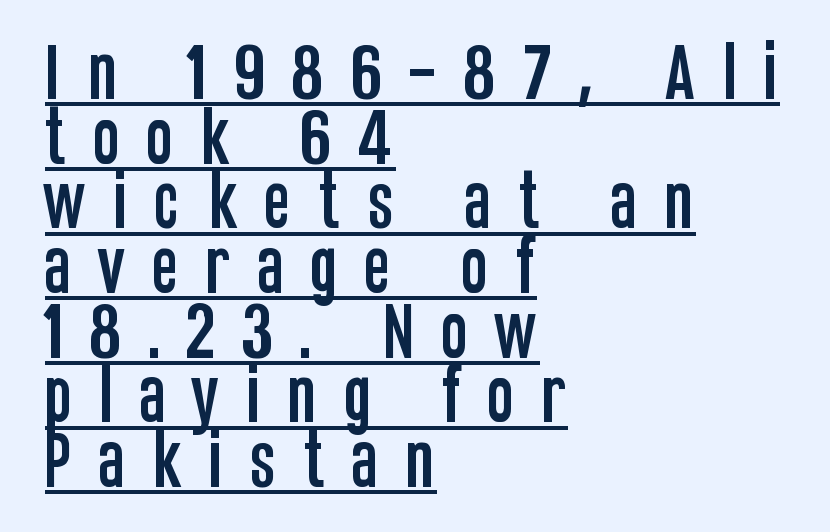
{"serif": "no", "italic": "no", "width": "condensed", "stroke_contrast": "low", "x_height": "large", "monospaced": "no", "underline": "yes", "align": "left", "line_spacing": "tight", "line_spacing_ratio": 1.01, "letter_spacing": "wide", "letter_spacing_em": 0.4, "glyph_px": 64}
